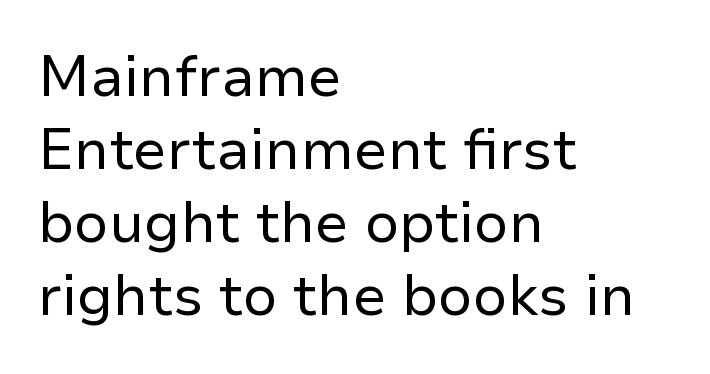
{"serif": "no", "italic": "no", "bold": "no", "weight": "regular", "width": "normal", "stroke_contrast": "low", "x_height": "medium", "monospaced": "no", "underline": "no", "align": "left", "line_spacing": "normal", "line_spacing_ratio": 1.28, "letter_spacing": "normal", "letter_spacing_em": 0.0, "glyph_px": 57}
